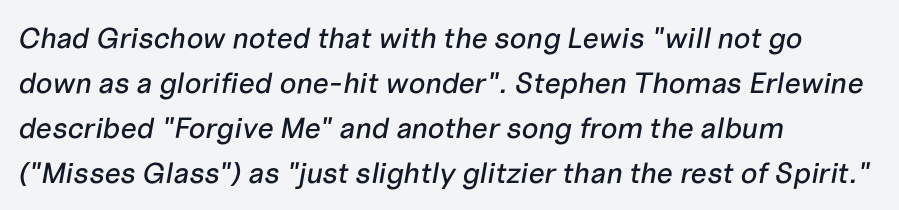
The image shows 29 px text type, italic (leaning right); set left-aligned, normal line spacing (1.55x), normal letter spacing, not underlined; low stroke contrast and a medium x-height.
